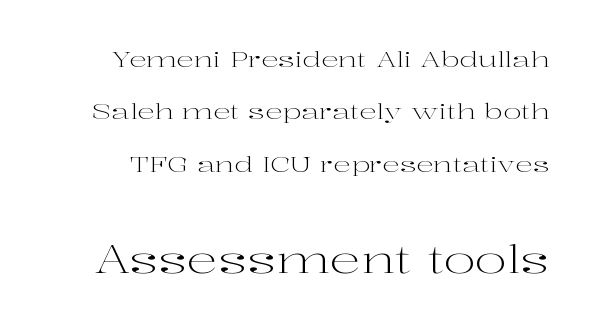
Little horizontal feet cap the strokes, marking this as serif type. The letters look calm and open, with moderate or lighter stems. Each letter keeps its own natural width here, so spacing adapts to shape. Note: smaller setting up top, larger setting below. The horizontal fit of the characters is conventional and even. Style check: upright.
